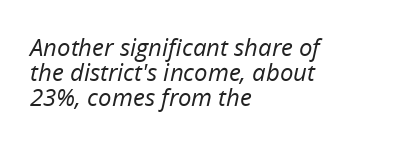
{"italic": "yes", "lean": "right", "slant_degrees": 12, "bold": "no", "underline": "no", "align": "left", "line_spacing": "tight", "line_spacing_ratio": 1.05, "letter_spacing": "normal", "letter_spacing_em": 0.0, "glyph_px": 24}
